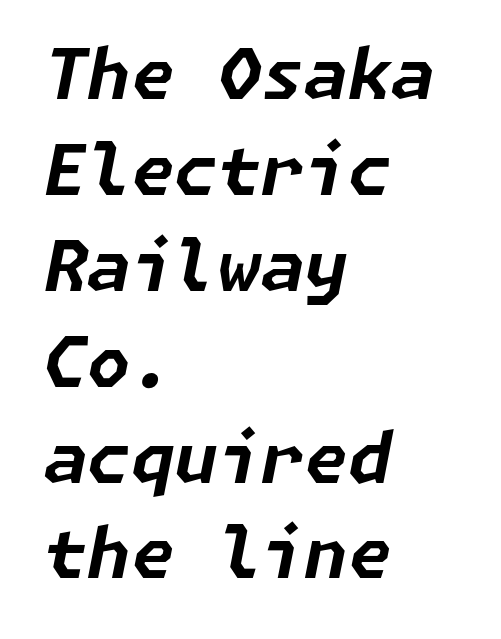
Q: Is the text bold? A: Yes.
Q: Is the text italic (slanted)? A: Yes, it leans right by about 11 degrees.
Q: Is the text underlined? A: No.
Q: How is the paragraph aligned? A: Left-aligned.
Q: Is the spacing between letters normal or unusually wide? A: Normal.
Q: Is the spacing between lines tight, normal or loose? A: Normal.
Q: Width (condensed, normal, or wide)? A: Normal.
Q: Stroke contrast? A: Low.
Q: x-height? A: Medium.
